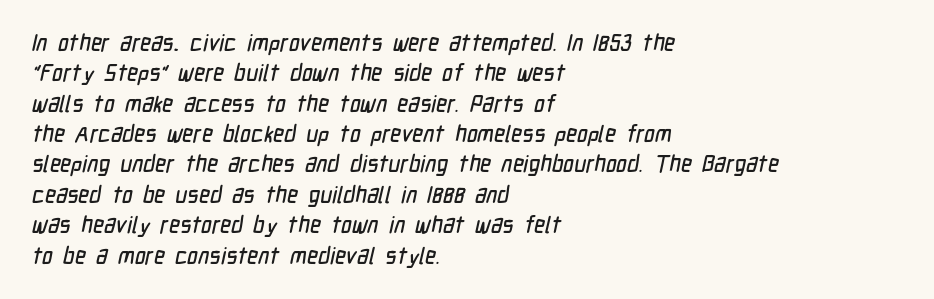
The image shows 23 px text type; set left-aligned, normal line spacing (1.32x), normal letter spacing, not underlined.
